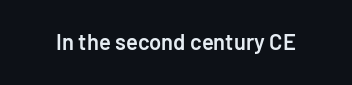
{"italic": "no", "bold": "semi", "underline": "no", "letter_spacing": "normal", "letter_spacing_em": 0.0, "glyph_px": 22}
